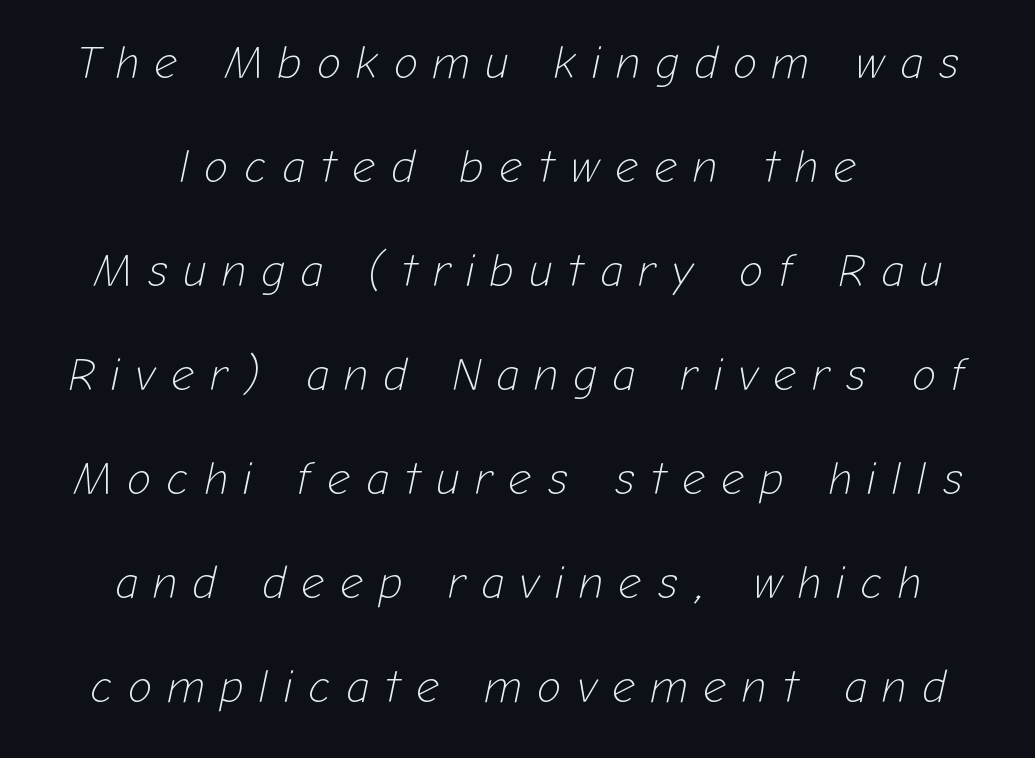
{"italic": "yes", "lean": "right", "slant_degrees": 12, "bold": "no", "weight": "light", "width": "normal", "stroke_contrast": "low", "x_height": "medium", "monospaced": "no", "underline": "no", "line_spacing": "loose", "line_spacing_ratio": 2.31, "letter_spacing": "wide", "letter_spacing_em": 0.35, "glyph_px": 45}
